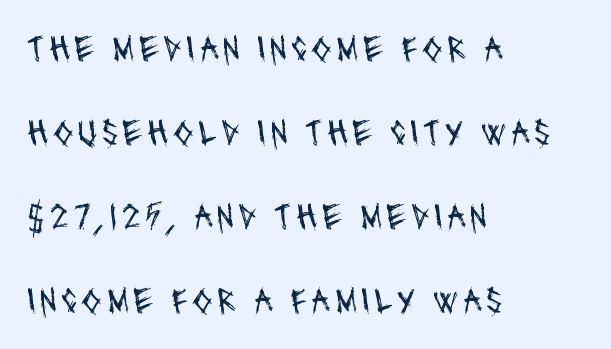
{"serif": "no", "bold": "no", "weight": "regular", "width": "condensed", "stroke_contrast": "medium", "x_height": "large", "monospaced": "no", "underline": "no", "align": "left", "line_spacing": "loose", "line_spacing_ratio": 2.27, "glyph_px": 37}
